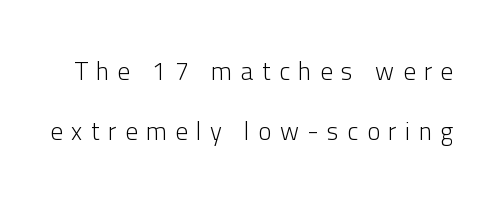
{"italic": "no", "bold": "no", "underline": "no", "line_spacing": "loose", "line_spacing_ratio": 2.42, "letter_spacing": "wide", "letter_spacing_em": 0.34, "glyph_px": 25}
